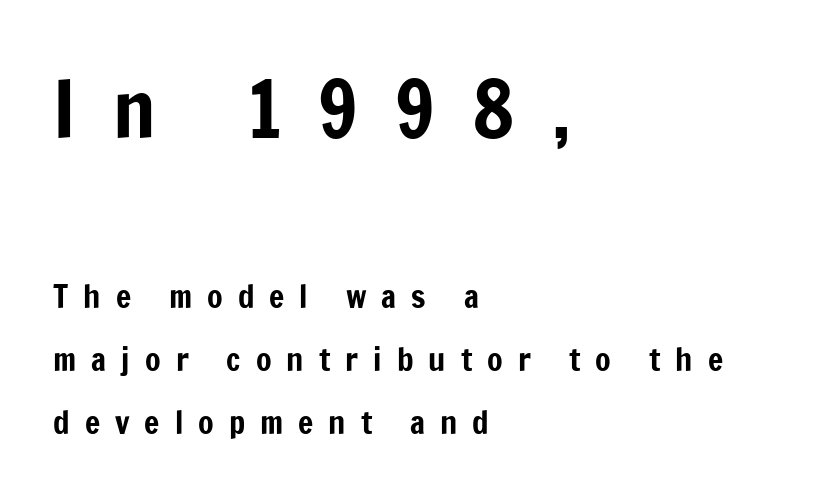
Q: Is the text italic (slanted)? A: No, it is upright.
Q: Is the typeface a serif or a sans-serif typeface? A: Sans-serif.
Q: Is the text underlined? A: No.
Q: How is the paragraph aligned? A: Left-aligned.
Q: Is the spacing between letters normal or unusually wide? A: Unusually wide.
Q: Is the spacing between lines tight, normal or loose? A: Loose.
Q: Which block of text is set in a larger size, the first (top) or the second (bottom)? A: The first (top) one.
Q: Width (condensed, normal, or wide)? A: Condensed.
Q: Stroke contrast? A: Low.
Q: x-height? A: Medium.
Q: Monospaced? A: No.
